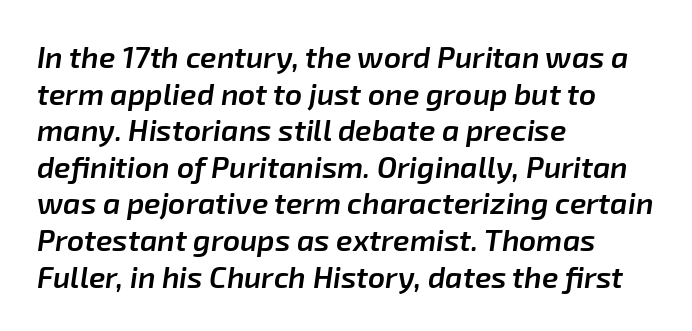
Q: Is the text bold? A: Semi-bold.
Q: Is the text italic (slanted)? A: Yes, it leans right by about 8 degrees.
Q: Is the text underlined? A: No.
Q: How is the paragraph aligned? A: Left-aligned.
Q: Is the spacing between letters normal or unusually wide? A: Normal.
Q: Width (condensed, normal, or wide)? A: Normal.
Q: Stroke contrast? A: Low.
Q: x-height? A: Medium.
Q: Monospaced? A: No.
